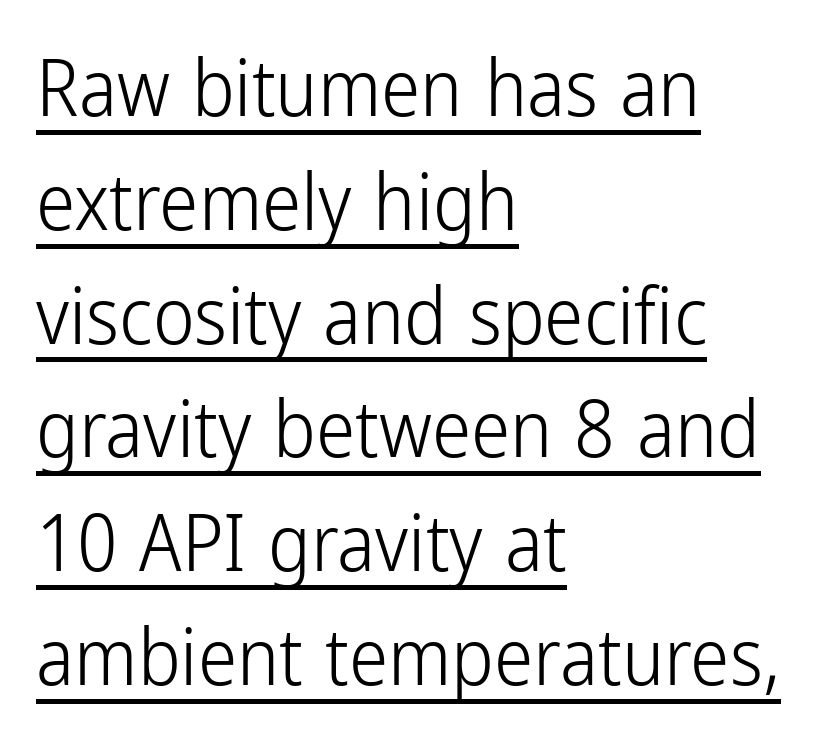
The image shows 79 px light, condensed sans-serif type, upright; set left-aligned, normal line spacing (1.44x), normal letter spacing, underlined; low stroke contrast and a medium x-height.
